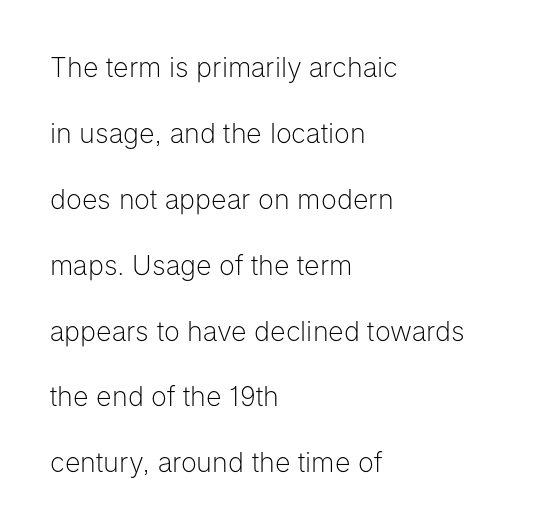
Q: Is the text bold? A: No.
Q: Is the text italic (slanted)? A: No, it is upright.
Q: Is the text underlined? A: No.
Q: How is the paragraph aligned? A: Left-aligned.
Q: Is the spacing between letters normal or unusually wide? A: Normal.
Q: Is the spacing between lines tight, normal or loose? A: Loose.
